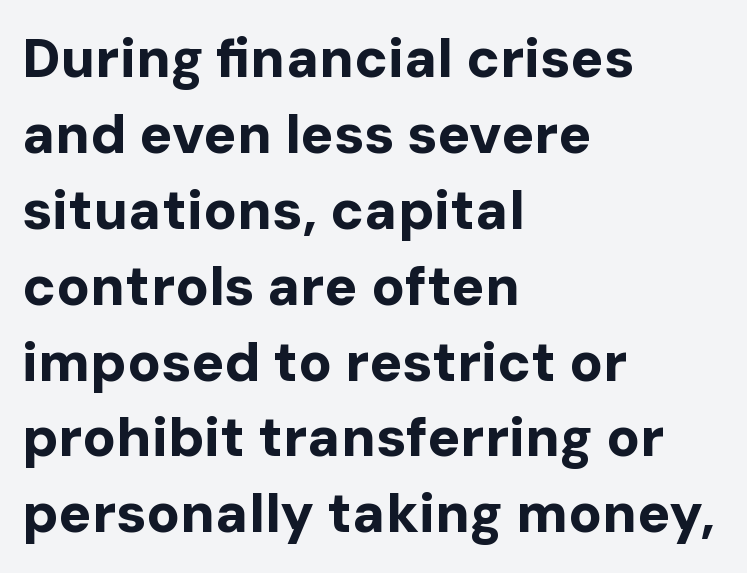
The image shows 55 px bold sans-serif type, upright; set left-aligned, normal line spacing (1.38x), normal letter spacing, not underlined; low stroke contrast and a medium x-height.
